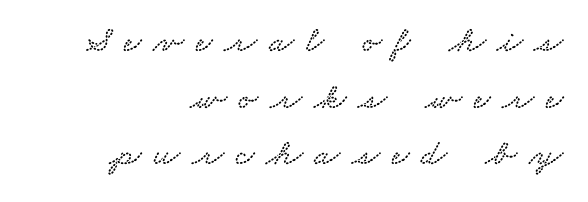
Plain, unruled lines of type. Proportional: the letters do not fall into vertical columns. Old-style or modern, the face here clearly has serifs. Tracking here is generous; glyphs stand well apart from one another.
